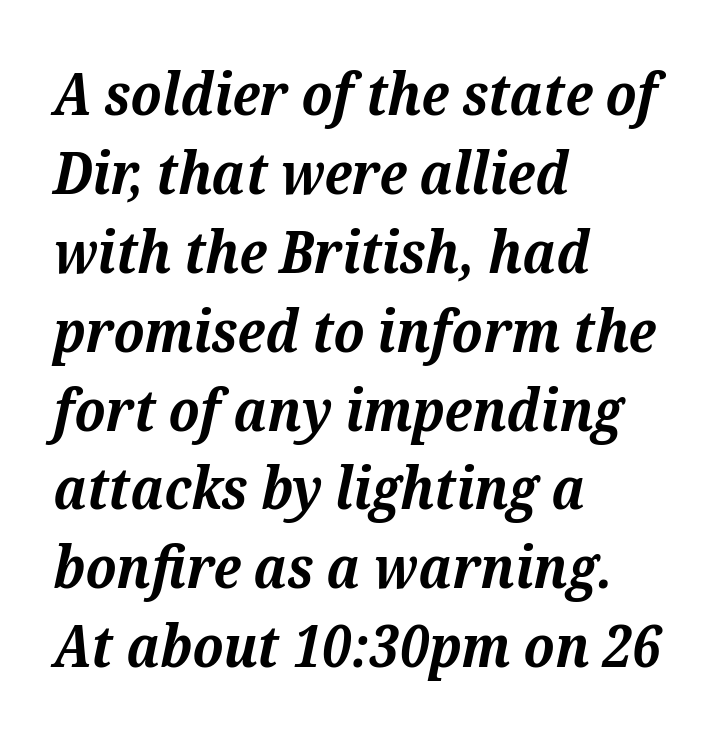
Q: Is the text bold? A: Yes.
Q: Is the text italic (slanted)? A: Yes, it leans right by about 12 degrees.
Q: Is the typeface a serif or a sans-serif typeface? A: Serif.
Q: Is the text underlined? A: No.
Q: How is the paragraph aligned? A: Left-aligned.
Q: Is the spacing between letters normal or unusually wide? A: Normal.
Q: Is the spacing between lines tight, normal or loose? A: Normal.
Q: Width (condensed, normal, or wide)? A: Normal.
Q: Stroke contrast? A: Medium.
Q: x-height? A: Medium.
Q: Monospaced? A: No.
